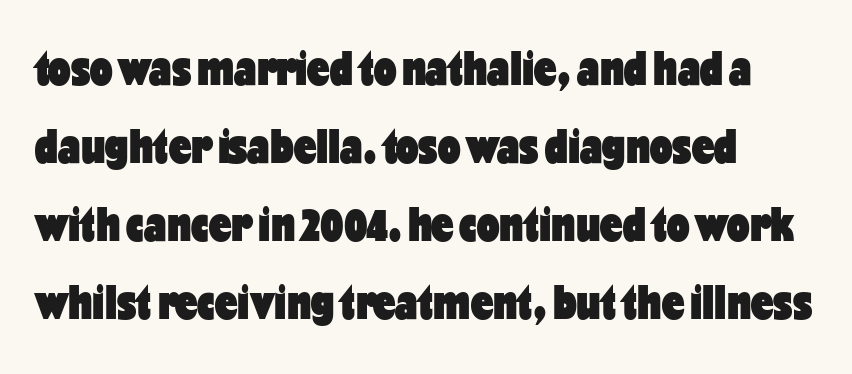
The image shows 50 px heavy, condensed sans-serif type, upright; set left-aligned, normal line spacing (1.56x), normal letter spacing, not underlined; low stroke contrast and a medium x-height.
